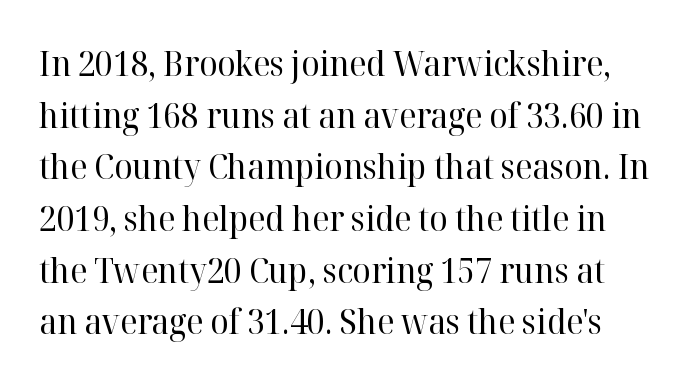
{"serif": "yes", "italic": "no", "bold": "no", "weight": "regular", "width": "normal", "stroke_contrast": "high", "x_height": "medium", "monospaced": "no", "underline": "no", "line_spacing": "normal", "line_spacing_ratio": 1.52, "letter_spacing": "normal", "letter_spacing_em": 0.0, "glyph_px": 34}
